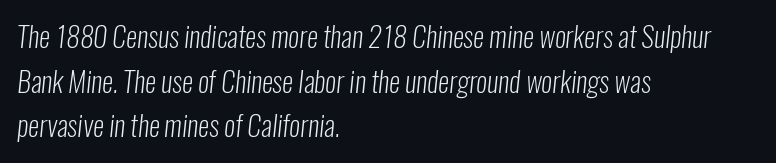
Q: Is the text bold? A: No.
Q: Is the typeface a serif or a sans-serif typeface? A: Sans-serif.
Q: Is the text underlined? A: No.
Q: How is the paragraph aligned? A: Left-aligned.
Q: Is the spacing between letters normal or unusually wide? A: Normal.
Q: Is the spacing between lines tight, normal or loose? A: Normal.
Q: Width (condensed, normal, or wide)? A: Condensed.
Q: Stroke contrast? A: Low.
Q: x-height? A: Medium.
Q: Monospaced? A: No.
